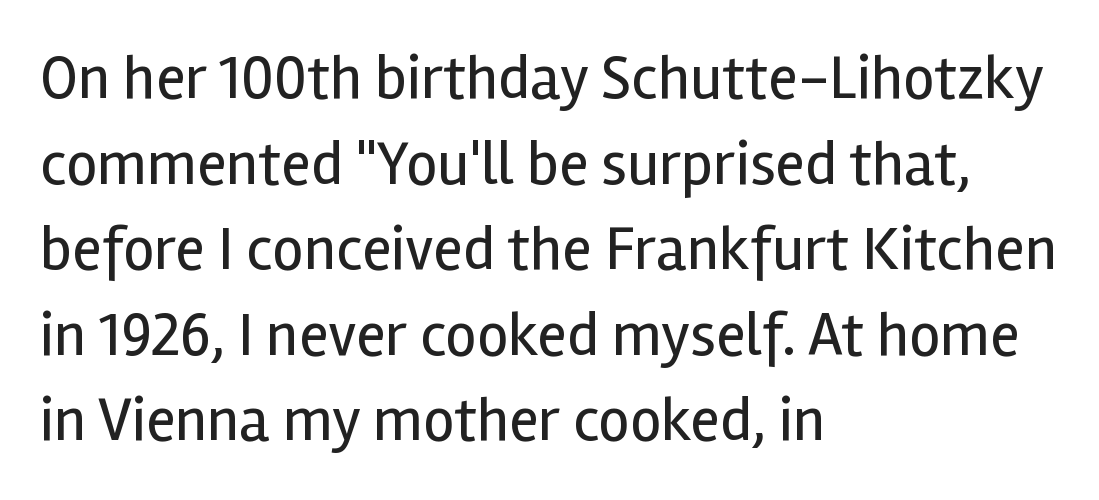
{"serif": "no", "italic": "no", "bold": "no", "weight": "regular", "width": "normal", "x_height": "medium", "monospaced": "no", "underline": "no", "align": "left", "line_spacing": "normal", "line_spacing_ratio": 1.38, "letter_spacing": "normal", "letter_spacing_em": 0.0, "glyph_px": 62}
